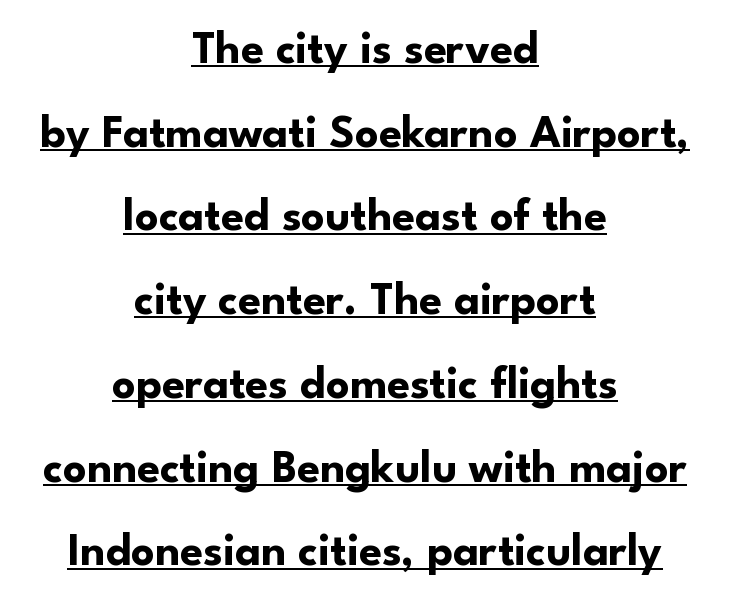
The image shows 46 px bold sans-serif type, upright; set centered, line spacing 1.82x, normal letter spacing, underlined; low stroke contrast and a small x-height.
